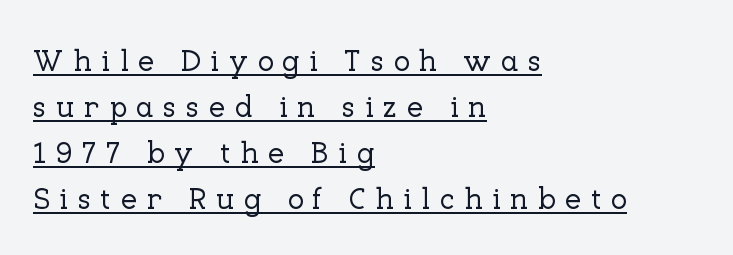
Q: Is the text italic (slanted)? A: No, it is upright.
Q: Is the typeface a serif or a sans-serif typeface? A: Serif.
Q: Is the text underlined? A: Yes.
Q: How is the paragraph aligned? A: Left-aligned.
Q: Is the spacing between letters normal or unusually wide? A: Unusually wide.
Q: Is the spacing between lines tight, normal or loose? A: Normal.
Q: Width (condensed, normal, or wide)? A: Normal.
Q: Stroke contrast? A: Low.
Q: x-height? A: Medium.
Q: Monospaced? A: No.
